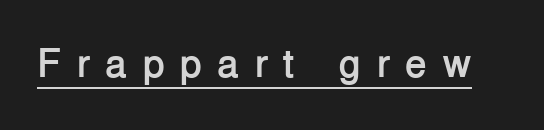
Q: Is the text bold? A: Yes.
Q: Is the text italic (slanted)? A: No, it is upright.
Q: Is the typeface a serif or a sans-serif typeface? A: Sans-serif.
Q: Is the text underlined? A: Yes.
Q: Is the spacing between letters normal or unusually wide? A: Unusually wide.
Q: Width (condensed, normal, or wide)? A: Normal.
Q: Stroke contrast? A: Low.
Q: x-height? A: Medium.
Q: Monospaced? A: No.
